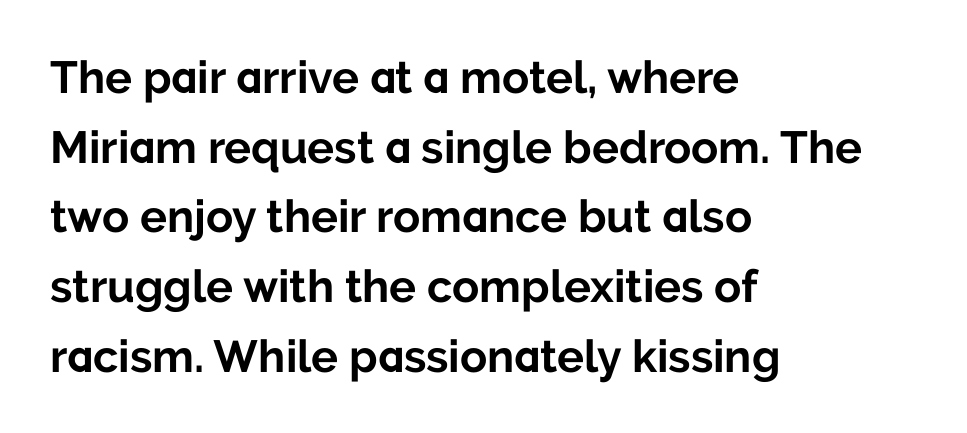
The foot of each line stays bare and open. Horizontal bands of white between lines are of average thickness. Each line starts at the same left margin while the right side varies. Designer's note — italics off, roman on. Observe the absence of serifs on each vertical stroke in this sample.
